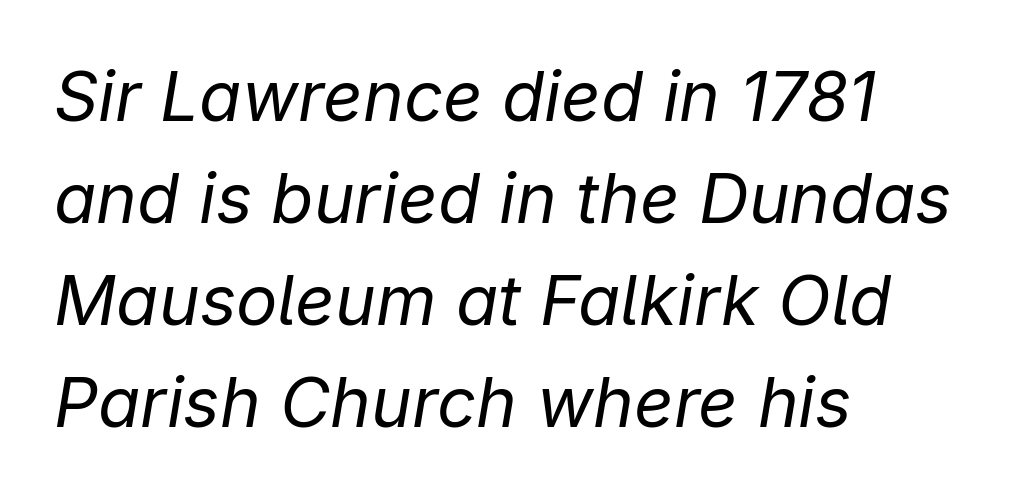
The image shows 69 px regular-weight type, italic (leaning right); set left-aligned, normal line spacing (1.48x), normal letter spacing, not underlined; low stroke contrast and a medium x-height.
